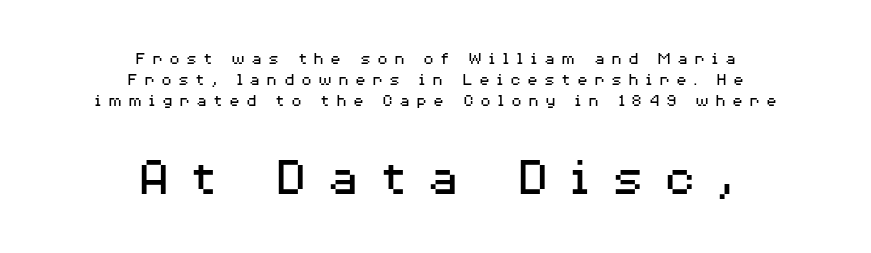
The image shows 55 px regular-weight, wide sans-serif type, upright; set centered, line spacing 1.17x, unusually wide letter spacing (+0.34 em), not underlined; the second (bottom) block is 3.06x larger; medium stroke contrast and a medium x-height.
